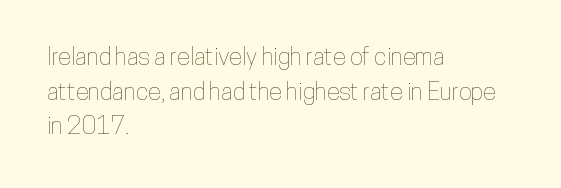
{"italic": "no", "underline": "no", "align": "left", "line_spacing": "normal", "line_spacing_ratio": 1.44, "letter_spacing": "normal", "letter_spacing_em": 0.0, "glyph_px": 24}
